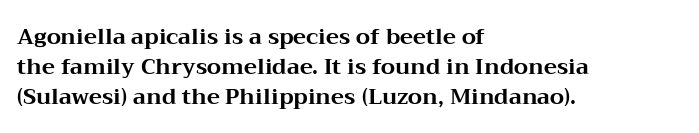
{"italic": "no", "bold": "yes", "underline": "no", "align": "left", "line_spacing": "normal", "line_spacing_ratio": 1.36, "letter_spacing": "normal", "letter_spacing_em": 0.0, "glyph_px": 22}
